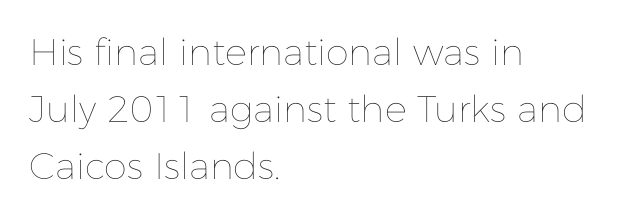
Q: Is the text bold? A: No.
Q: Is the text italic (slanted)? A: No, it is upright.
Q: Is the text underlined? A: No.
Q: How is the paragraph aligned? A: Left-aligned.
Q: Is the spacing between letters normal or unusually wide? A: Normal.
Q: Is the spacing between lines tight, normal or loose? A: Normal.
Q: Width (condensed, normal, or wide)? A: Normal.
Q: Stroke contrast? A: Low.
Q: x-height? A: Medium.
Q: Monospaced? A: No.
